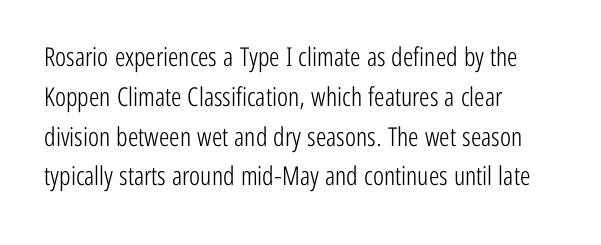
Nobody touched the tracking dial on this one. Line starts are locked; line ends wander. The block of text has a typical density, with ordinary space between rows. The glyphs are unaccompanied by any horizontal stroke below them. Notice how the stems are strictly vertical — no italics here. These glyphs show unthickened strokes, regular width or finer.
